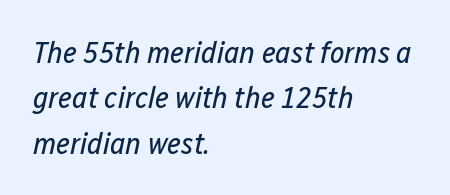
Q: Is the text bold? A: No.
Q: Is the text italic (slanted)? A: Yes, it leans right by about 12 degrees.
Q: Is the text underlined? A: No.
Q: How is the paragraph aligned? A: Left-aligned.
Q: Is the spacing between letters normal or unusually wide? A: Normal.
Q: Is the spacing between lines tight, normal or loose? A: Normal.
Q: Width (condensed, normal, or wide)? A: Condensed.
Q: Stroke contrast? A: Low.
Q: x-height? A: Medium.
Q: Monospaced? A: No.
